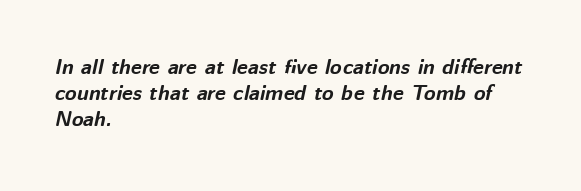
The axis of the letterforms is tilted away from vertical. The space between consecutive lines is moderate. The rendering uses a bold face; every stroke is thick and dark. The face used here is rendered with its standard letterfit.
